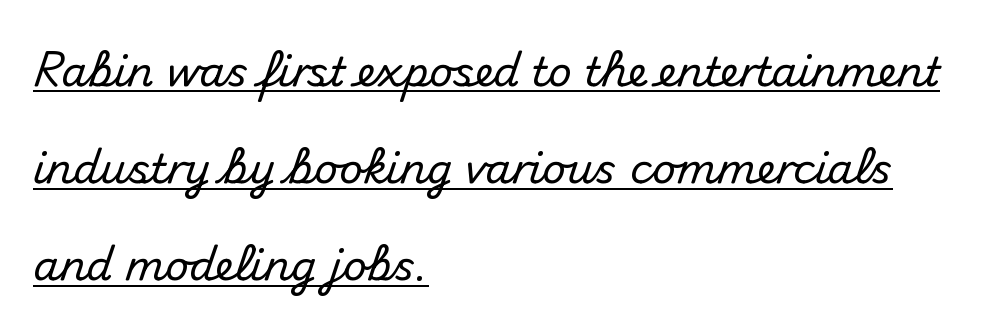
{"serif": "no", "width": "normal", "stroke_contrast": "medium", "x_height": "small", "monospaced": "no", "underline": "yes", "align": "left", "line_spacing": "loose", "line_spacing_ratio": 2.37, "letter_spacing": "normal", "letter_spacing_em": 0.0, "glyph_px": 41}
